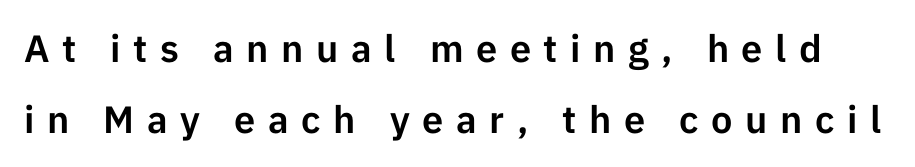
Q: Is the text italic (slanted)? A: No, it is upright.
Q: Is the typeface a serif or a sans-serif typeface? A: Sans-serif.
Q: Is the text underlined? A: No.
Q: Is the spacing between letters normal or unusually wide? A: Unusually wide.
Q: Width (condensed, normal, or wide)? A: Normal.
Q: Stroke contrast? A: Low.
Q: x-height? A: Medium.
Q: Monospaced? A: No.
